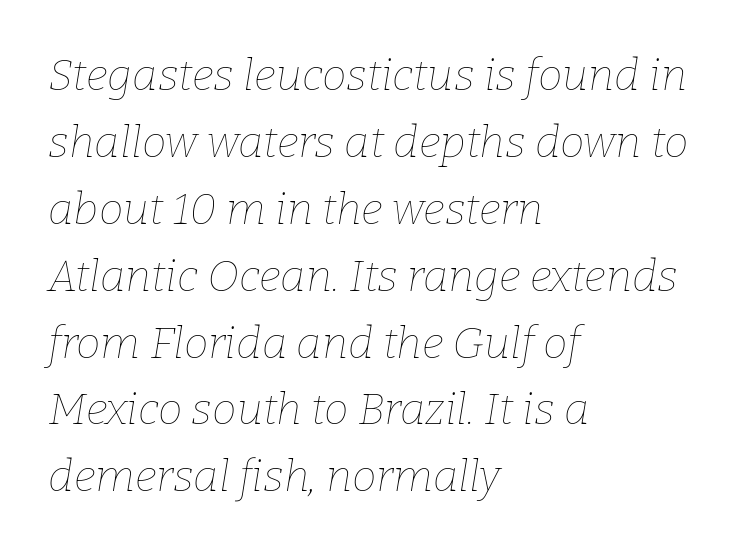
This sample uses plain, unmodified letter spacing. Anything drawn beneath the words? Only blank space. The face used here is proportionally spaced, like ordinary book or web type. A typesetter would mark this as italic. A quiet, ordinary-to-light weight characterises the typeface.
